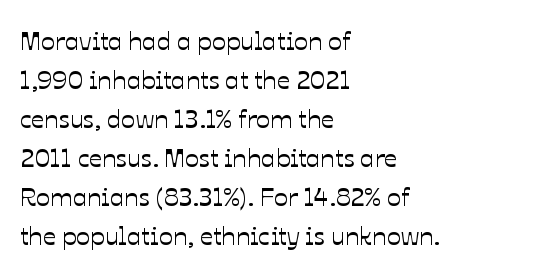
Q: Is the text italic (slanted)? A: No, it is upright.
Q: Is the text underlined? A: No.
Q: How is the paragraph aligned? A: Left-aligned.
Q: Is the spacing between letters normal or unusually wide? A: Normal.
Q: Is the spacing between lines tight, normal or loose? A: Normal.
